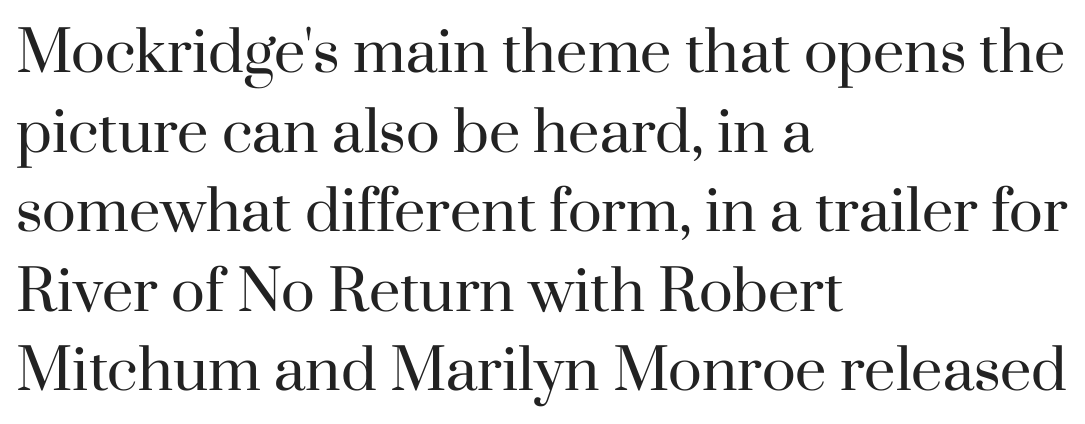
{"serif": "yes", "italic": "no", "bold": "no", "weight": "regular", "width": "normal", "stroke_contrast": "high", "x_height": "small", "monospaced": "no", "underline": "no", "align": "left", "line_spacing": "normal", "line_spacing_ratio": 1.42, "letter_spacing": "normal", "letter_spacing_em": 0.0, "glyph_px": 56}
